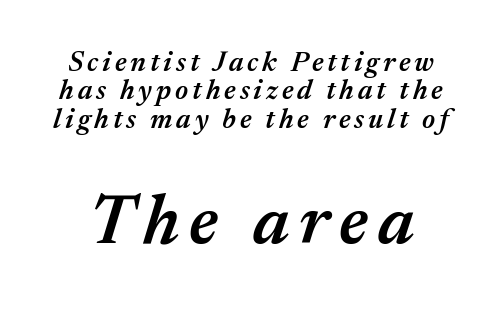
Q: Is the text bold? A: Semi-bold.
Q: Is the text italic (slanted)? A: Yes, it leans right by about 17 degrees.
Q: Is the text underlined? A: No.
Q: Is the spacing between lines tight, normal or loose? A: Tight.
Q: Which block of text is set in a larger size, the first (top) or the second (bottom)? A: The second (bottom) one.
Q: Width (condensed, normal, or wide)? A: Normal.
Q: Stroke contrast? A: Medium.
Q: x-height? A: Medium.
Q: Monospaced? A: No.
